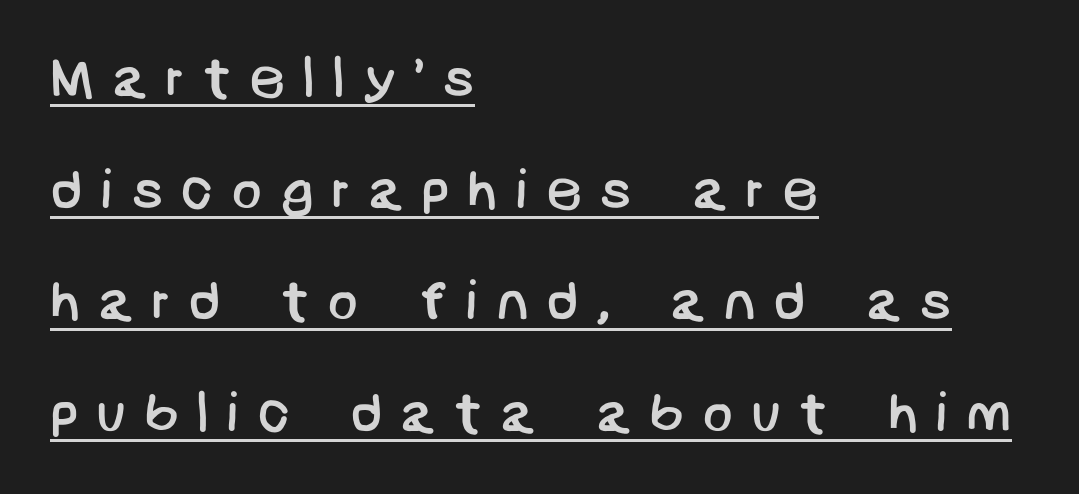
Q: Is the text bold? A: No.
Q: Is the typeface a serif or a sans-serif typeface? A: Sans-serif.
Q: Is the text underlined? A: Yes.
Q: How is the paragraph aligned? A: Left-aligned.
Q: Is the spacing between letters normal or unusually wide? A: Unusually wide.
Q: Is the spacing between lines tight, normal or loose? A: Loose.
Q: Width (condensed, normal, or wide)? A: Normal.
Q: Stroke contrast? A: Low.
Q: x-height? A: Large.
